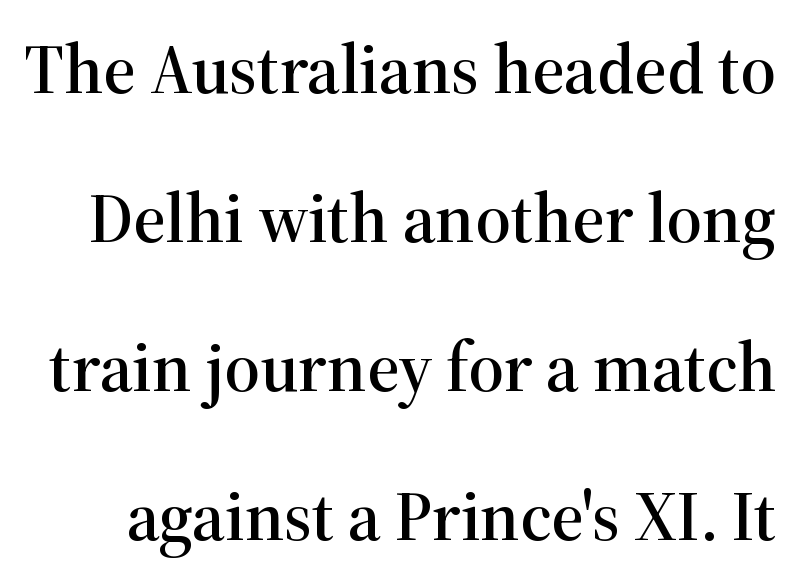
Q: Is the text italic (slanted)? A: No, it is upright.
Q: Is the typeface a serif or a sans-serif typeface? A: Serif.
Q: Is the text underlined? A: No.
Q: Is the spacing between letters normal or unusually wide? A: Normal.
Q: Is the spacing between lines tight, normal or loose? A: Loose.
Q: Width (condensed, normal, or wide)? A: Normal.
Q: Stroke contrast? A: High.
Q: x-height? A: Medium.
Q: Monospaced? A: No.
